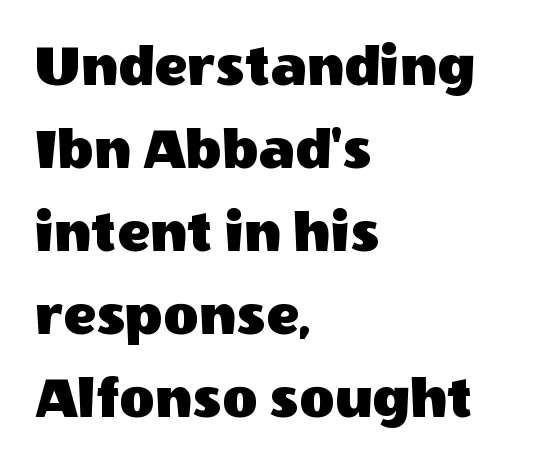
The image shows 61 px sans-serif type, upright; set left-aligned, normal line spacing (1.36x), normal letter spacing, not underlined; a large x-height.
